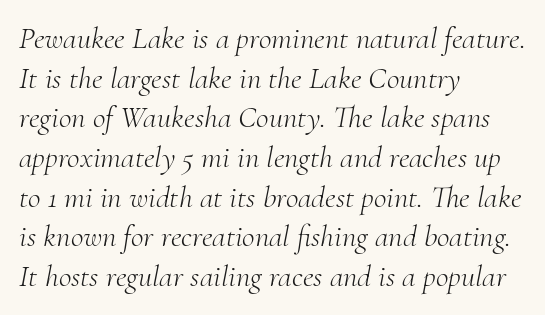
{"serif": "yes", "italic": "yes", "lean": "right", "slant_degrees": 10, "bold": "no", "weight": "light", "width": "normal", "stroke_contrast": "medium", "x_height": "small", "monospaced": "no", "underline": "no", "align": "left", "line_spacing": "normal", "line_spacing_ratio": 1.28, "letter_spacing": "normal", "letter_spacing_em": 0.0, "glyph_px": 31}
